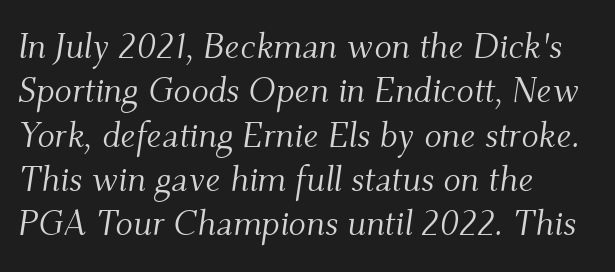
{"serif": "yes", "italic": "yes", "lean": "right", "slant_degrees": 9, "bold": "no", "weight": "light", "width": "normal", "stroke_contrast": "medium", "x_height": "small", "monospaced": "no", "underline": "no", "align": "left", "line_spacing_ratio": 1.23, "letter_spacing": "normal", "letter_spacing_em": 0.0, "glyph_px": 36}
